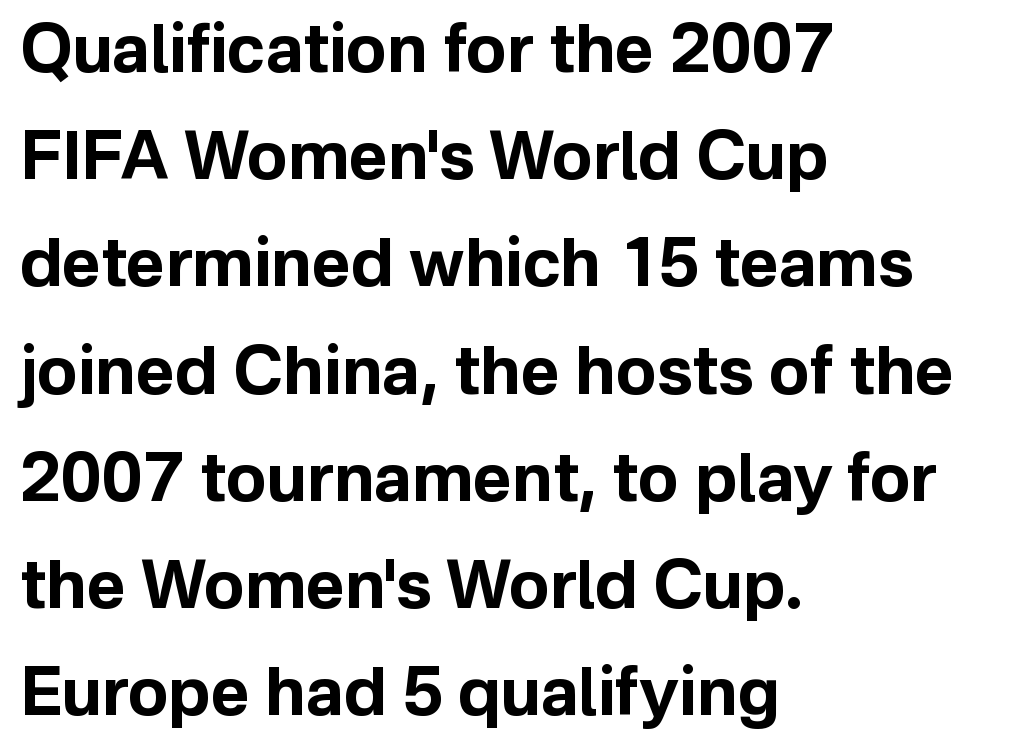
The image shows 67 px bold sans-serif type, upright; set left-aligned, normal line spacing (1.6x), normal letter spacing, not underlined; low stroke contrast and a medium x-height.
